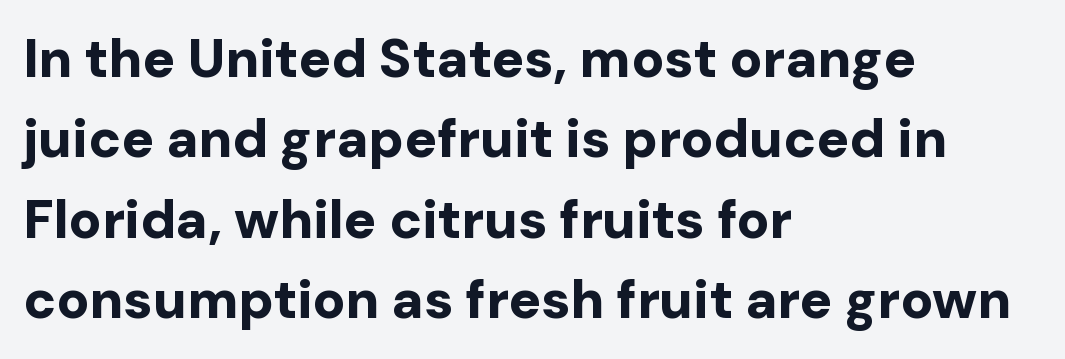
When letters stand straight like this, we call the style roman or upright. Classification — sans serif. The leading is moderate, giving the passage an even texture. Weight: bold.
